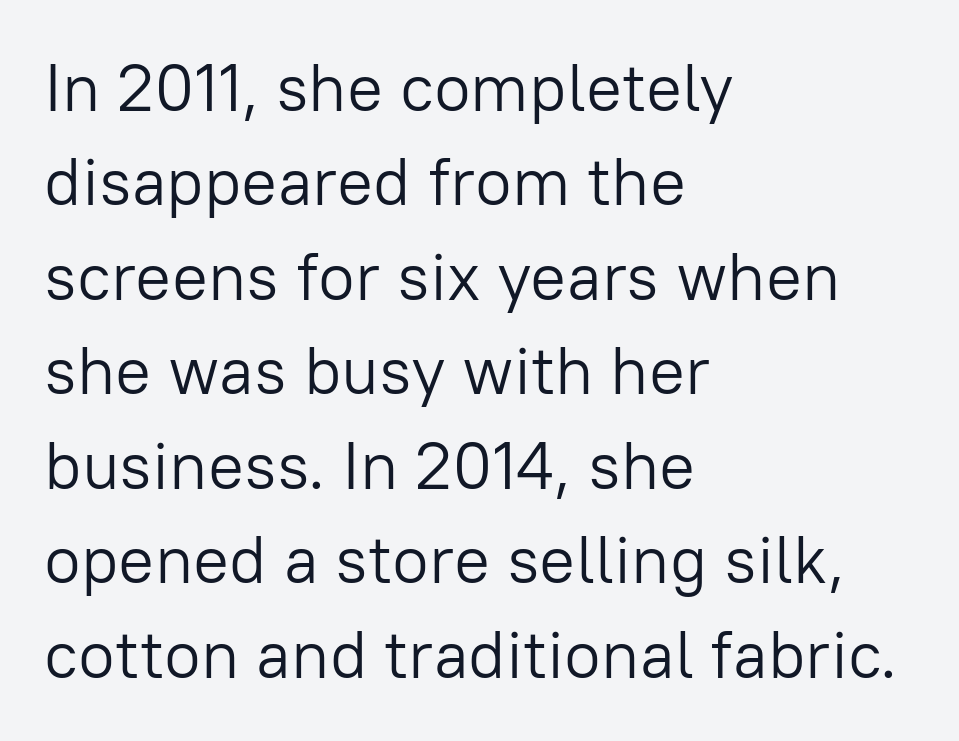
Q: Is the text bold? A: No.
Q: Is the text italic (slanted)? A: No, it is upright.
Q: Is the typeface a serif or a sans-serif typeface? A: Sans-serif.
Q: Is the text underlined? A: No.
Q: How is the paragraph aligned? A: Left-aligned.
Q: Is the spacing between letters normal or unusually wide? A: Normal.
Q: Is the spacing between lines tight, normal or loose? A: Normal.
Q: Width (condensed, normal, or wide)? A: Normal.
Q: Stroke contrast? A: Low.
Q: x-height? A: Medium.
Q: Monospaced? A: No.
